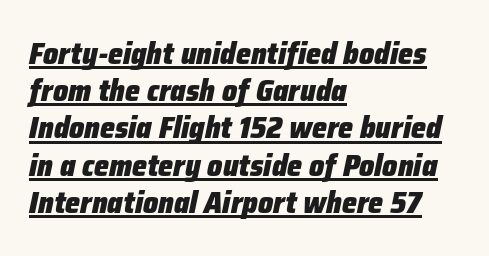
{"italic": "yes", "lean": "right", "slant_degrees": 12, "bold": "yes", "weight": "heavy", "width": "normal", "stroke_contrast": "low", "x_height": "medium", "monospaced": "no", "underline": "yes", "align": "left", "line_spacing_ratio": 1.24, "letter_spacing": "normal", "letter_spacing_em": 0.0, "glyph_px": 30}
